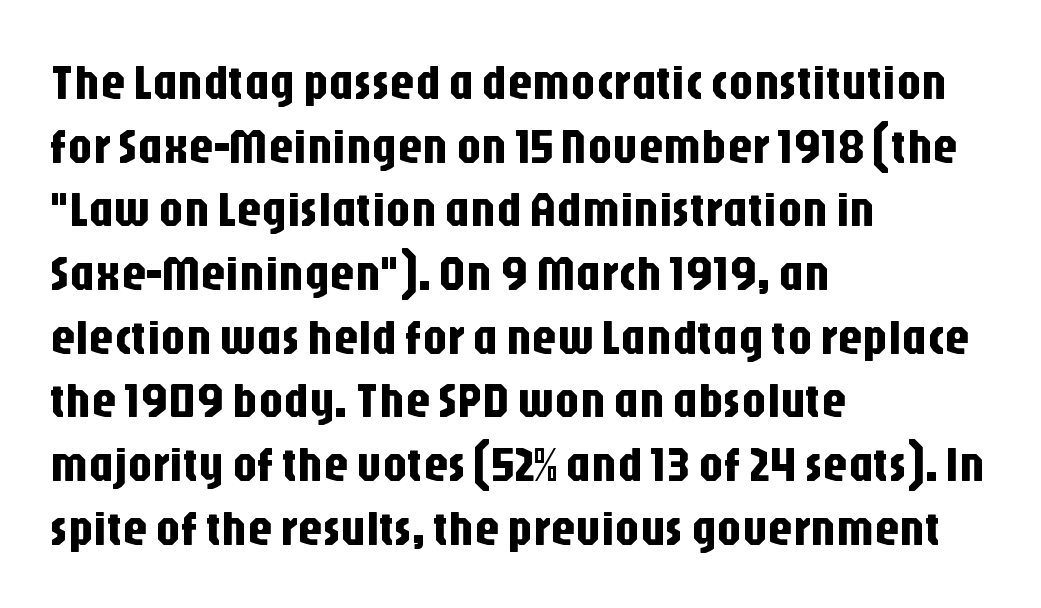
{"serif": "no", "italic": "no", "width": "condensed", "stroke_contrast": "low", "x_height": "large", "monospaced": "no", "underline": "no", "align": "left", "line_spacing": "normal", "line_spacing_ratio": 1.3, "letter_spacing": "normal", "letter_spacing_em": 0.0, "glyph_px": 49}
